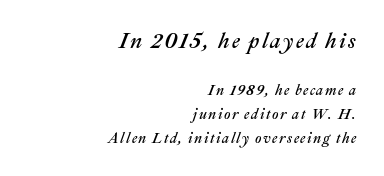
{"italic": "yes", "lean": "right", "slant_degrees": 22, "underline": "no", "align": "right", "line_spacing_ratio": 1.71, "larger_block": "first", "size_ratio": 1.5, "glyph_px": 21}
